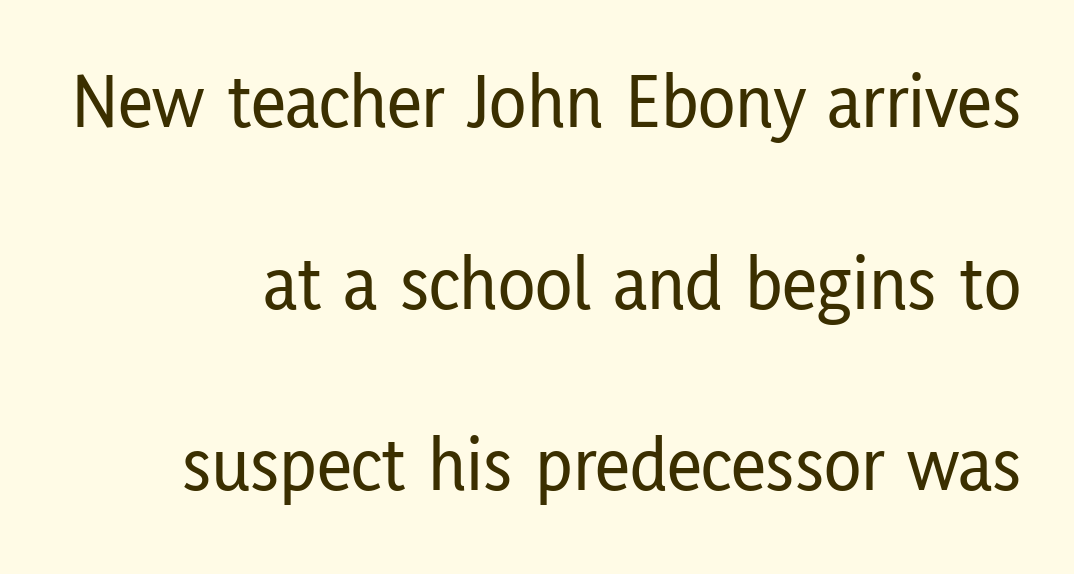
{"serif": "no", "italic": "no", "width": "condensed", "stroke_contrast": "low", "x_height": "medium", "monospaced": "no", "underline": "no", "align": "right", "line_spacing": "loose", "line_spacing_ratio": 2.36, "letter_spacing": "normal", "letter_spacing_em": 0.0, "glyph_px": 77}
